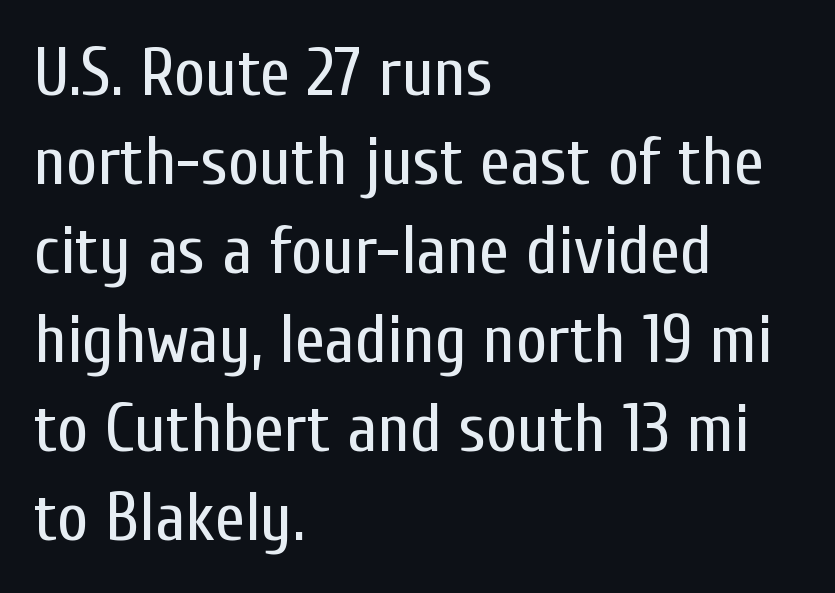
Think standard paragraph weight, or any step lighter than that. Unlike italic type, these characters show no tilt at all. Spacing verdict: proportional, widths tailored to each character. Descenders hang freely into open space. In terms of letterspacing, this is plain default setting. Unlike a traditional serif, this face leaves its strokes unadorned.
